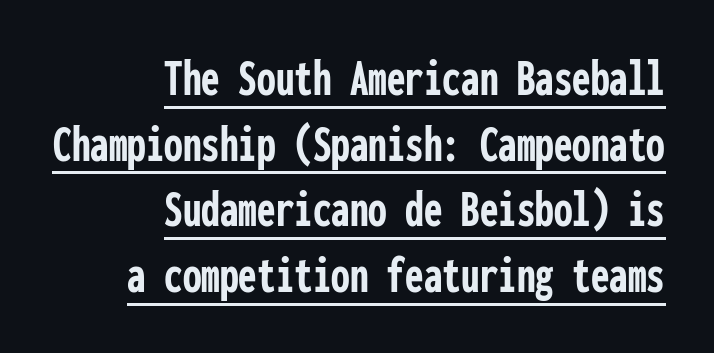
{"serif": "no", "italic": "no", "bold": "yes", "weight": "semibold", "width": "condensed", "stroke_contrast": "low", "x_height": "medium", "monospaced": "yes", "underline": "yes", "align": "right", "line_spacing_ratio": 1.24, "letter_spacing": "normal", "letter_spacing_em": 0.0, "glyph_px": 53}
